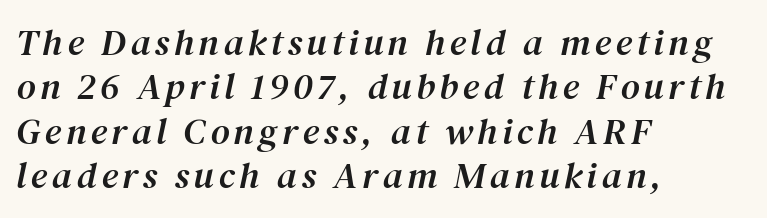
The image shows 37 px serif type, italic (leaning right); set left-aligned, line spacing 1.2x, not underlined; medium stroke contrast and a medium x-height.
